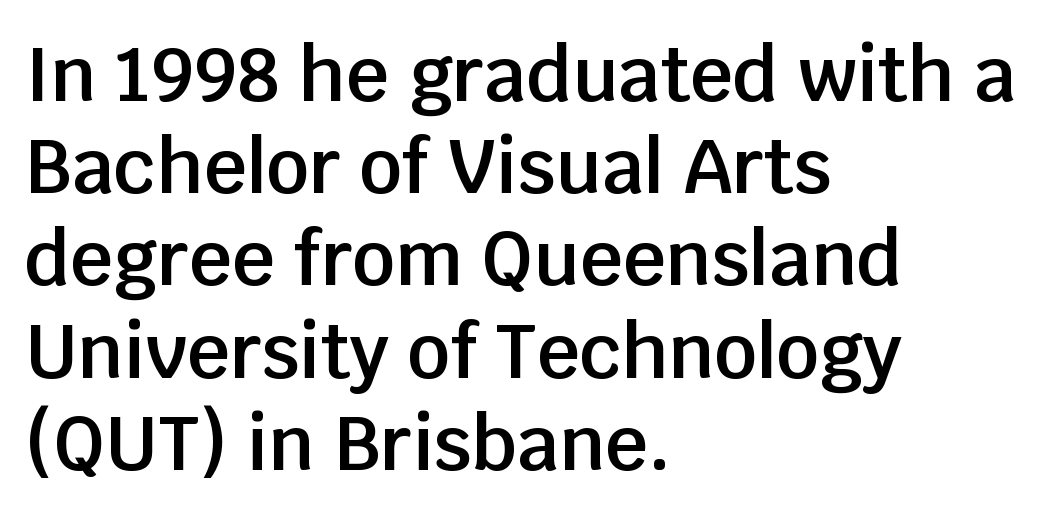
{"serif": "no", "italic": "no", "bold": "semi", "weight": "semibold", "width": "normal", "stroke_contrast": "low", "x_height": "large", "monospaced": "no", "underline": "no", "align": "left", "line_spacing_ratio": 1.23, "letter_spacing": "normal", "letter_spacing_em": 0.0, "glyph_px": 75}
